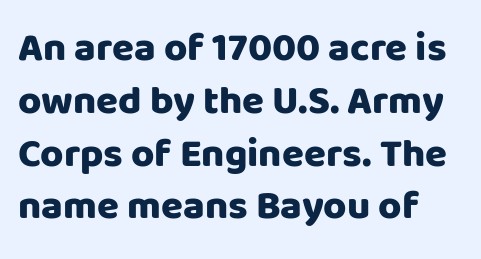
The image shows 40 px heavy sans-serif type, upright; set normal line spacing (1.32x), normal letter spacing, not underlined; low stroke contrast and a large x-height.
